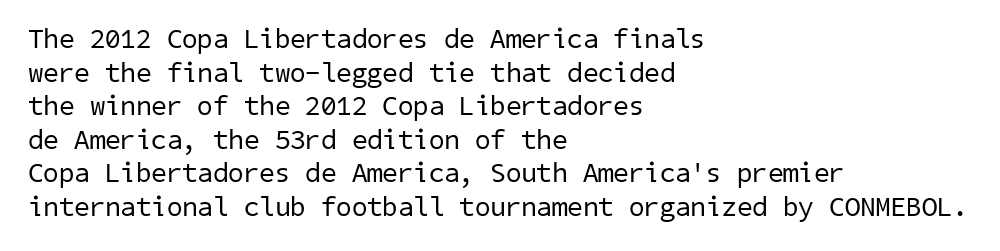
Q: Is the text bold? A: No.
Q: Is the typeface a serif or a sans-serif typeface? A: Sans-serif.
Q: Is the text underlined? A: No.
Q: How is the paragraph aligned? A: Left-aligned.
Q: Is the spacing between letters normal or unusually wide? A: Normal.
Q: Width (condensed, normal, or wide)? A: Normal.
Q: Stroke contrast? A: Low.
Q: x-height? A: Medium.
